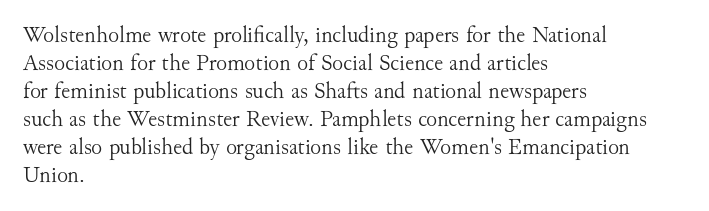
The image shows 23 px text type, upright; set left-aligned, line spacing 1.22x, normal letter spacing, not underlined.
